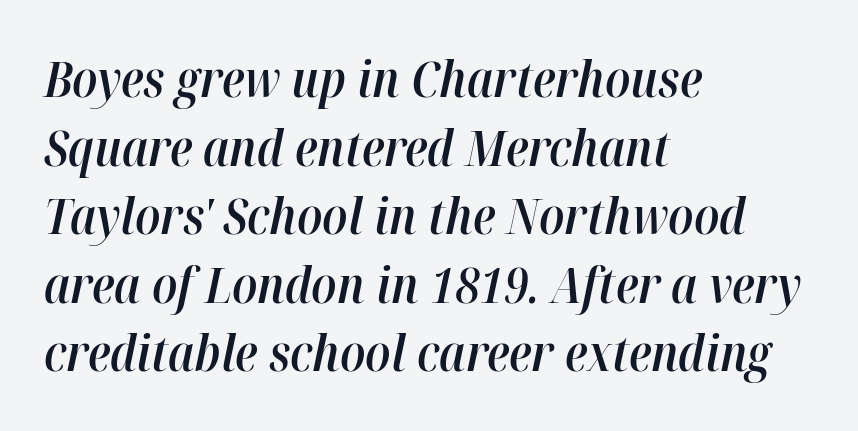
Type without underlining. The typesetter chose a ragged-right arrangement here. Students, observe: this is what conventionally led text looks like. Words appear dense and cohesive because spacing is normal. The glyphs look as if they've been sheared to an angle.
